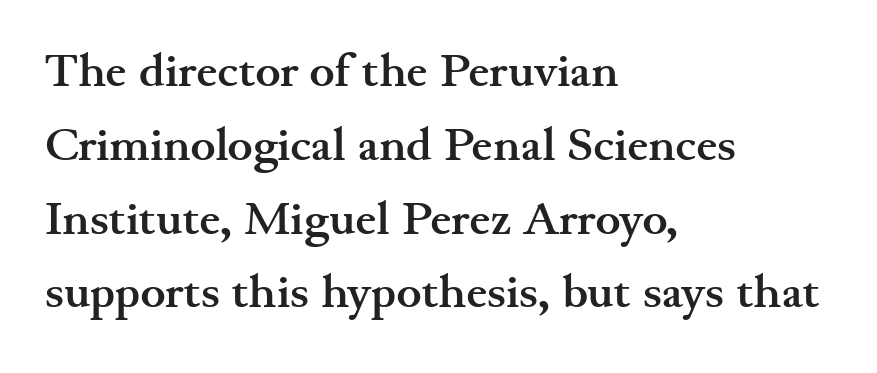
Check where the strokes stop: tiny serifs finish them off. Check the space under the baseline: it is left empty. Compared with a centered layout, this one pins lines to the left instead. Nothing unusual about the tracking: characters are spaced as the font intends. Reading down the column, the eye jumps a familiar distance to each next line. If you drew a line through each stem, it would be perfectly vertical.
